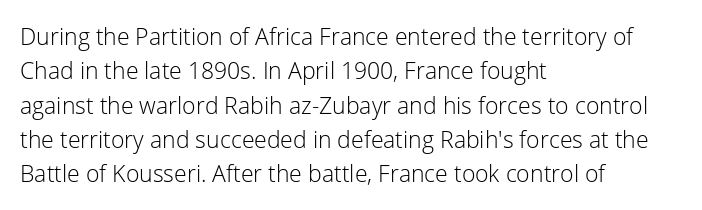
The vertical gap from one line to the next is medium. These lines were composed using upright roman letters. Horizontal alignment here is leftward, the default for most running prose. The gaps between neighbouring characters are ordinary and unremarkable. Weight: regular or lighter.
